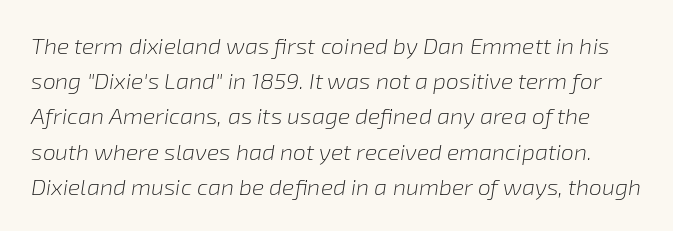
The font's italic variant was chosen for this text. The strokes are not fattened; the text isn't bold. Honestly, the row spacing looks completely unremarkable. Between one letter and the next there's only the usual sliver of space. Has an underline been added? It has not.
